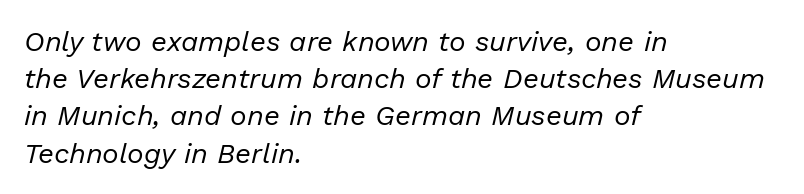
Do the characters align in a grid? No, the font is proportional. The passage shown has conventional tracking throughout. Stems here are at most as thick as an everyday book face. Plain, unruled lines of type.
